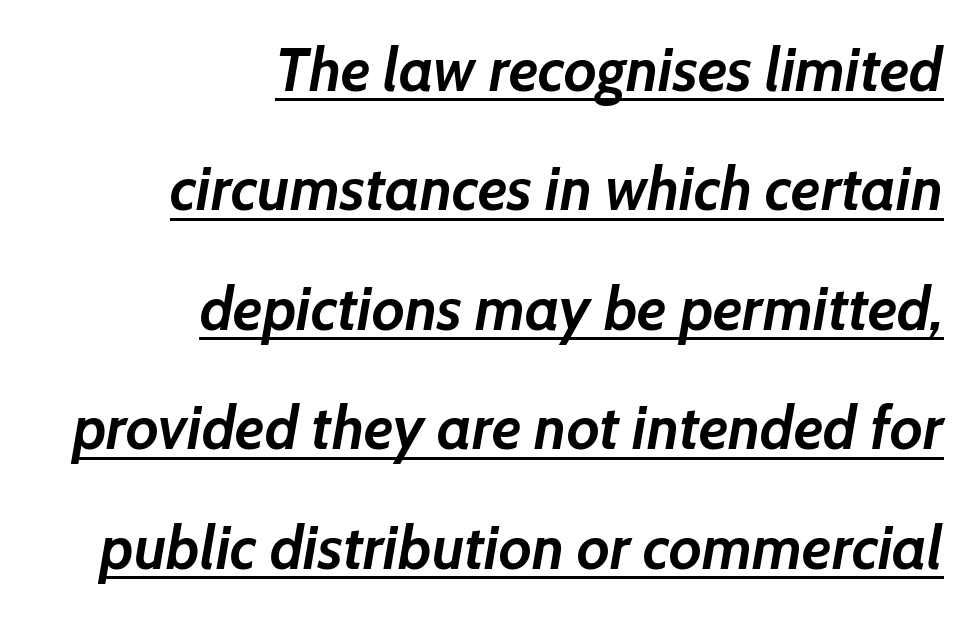
The image shows 60 px semibold type, italic (leaning right); set right-aligned, loose line spacing (1.99x), normal letter spacing, underlined; low stroke contrast and a medium x-height.
